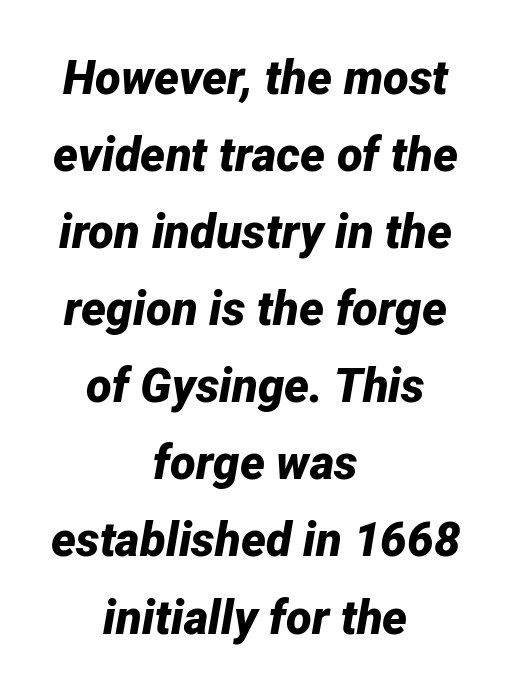
Q: Is the text bold? A: Yes.
Q: Is the text italic (slanted)? A: Yes, it leans right by about 12 degrees.
Q: Is the text underlined? A: No.
Q: How is the paragraph aligned? A: Centered.
Q: Is the spacing between letters normal or unusually wide? A: Normal.
Q: Is the spacing between lines tight, normal or loose? A: Normal.
Q: Width (condensed, normal, or wide)? A: Normal.
Q: Stroke contrast? A: Low.
Q: x-height? A: Medium.
Q: Monospaced? A: No.
